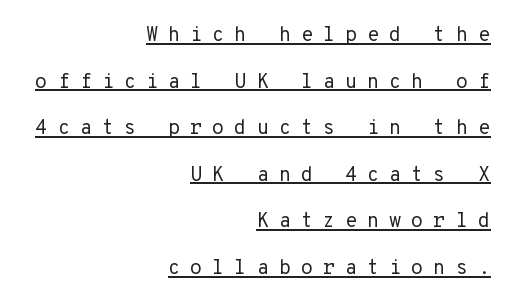
The image shows 20 px text type, upright; set right-aligned, loose line spacing (2.33x), unusually wide letter spacing (+0.49 em), underlined.
